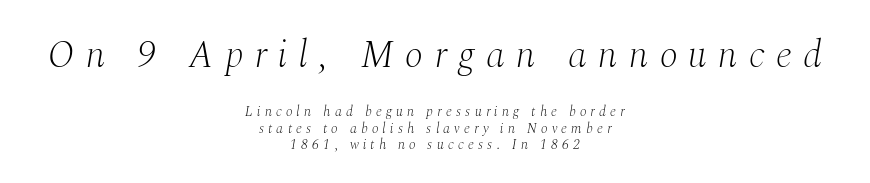
Q: Is the text bold? A: No.
Q: Is the text italic (slanted)? A: Yes, it leans right by about 10 degrees.
Q: Is the typeface a serif or a sans-serif typeface? A: Serif.
Q: Is the text underlined? A: No.
Q: How is the paragraph aligned? A: Centered.
Q: Is the spacing between letters normal or unusually wide? A: Unusually wide.
Q: Which block of text is set in a larger size, the first (top) or the second (bottom)? A: The first (top) one.
Q: Width (condensed, normal, or wide)? A: Normal.
Q: Stroke contrast? A: Medium.
Q: x-height? A: Medium.
Q: Monospaced? A: No.
